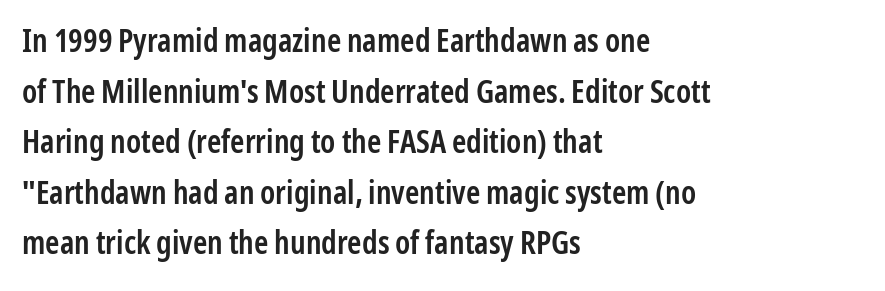
The image shows 32 px semibold, condensed sans-serif type, upright; set left-aligned, normal line spacing (1.58x), normal letter spacing, not underlined; low stroke contrast and a medium x-height.
